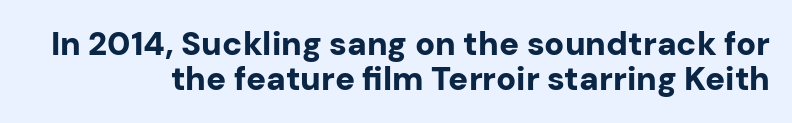
{"serif": "no", "italic": "no", "bold": "yes", "weight": "bold", "width": "normal", "stroke_contrast": "low", "x_height": "medium", "monospaced": "no", "underline": "no", "align": "right", "line_spacing": "tight", "line_spacing_ratio": 1.05, "letter_spacing": "normal", "letter_spacing_em": 0.0, "glyph_px": 33}
